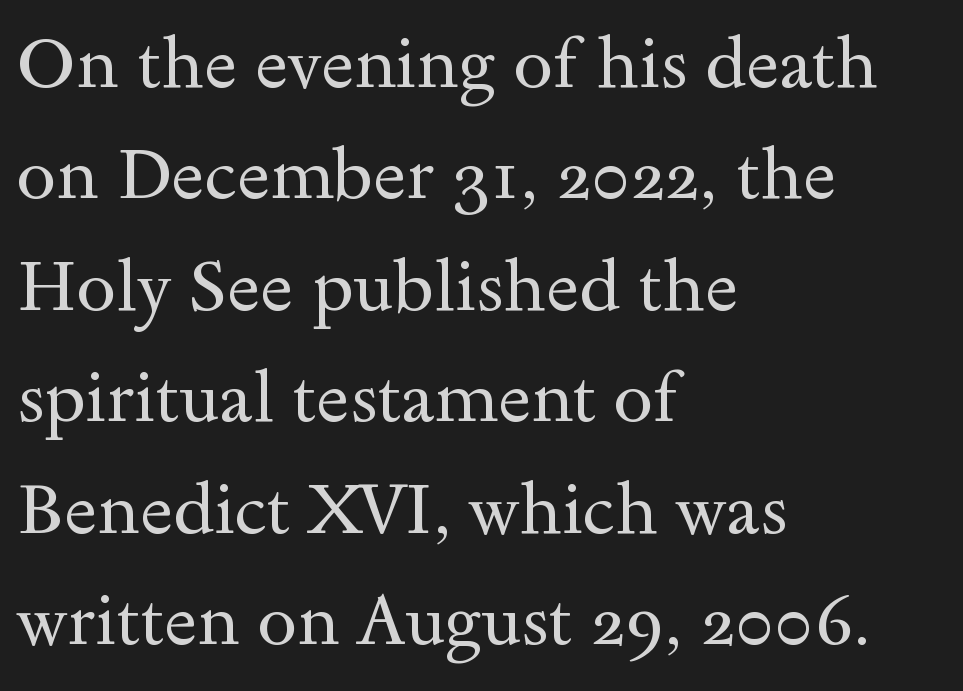
The image shows 71 px regular-weight, wide serif type, upright; set left-aligned, normal line spacing (1.57x), normal letter spacing, not underlined; a small x-height.
